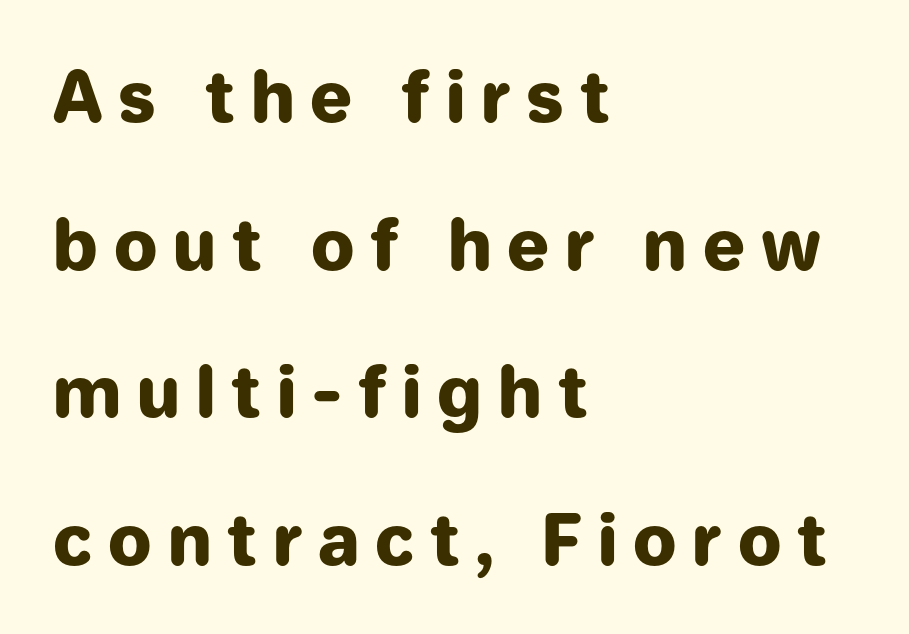
{"serif": "no", "italic": "no", "bold": "yes", "weight": "heavy", "width": "normal", "stroke_contrast": "low", "x_height": "medium", "monospaced": "no", "underline": "no", "align": "left", "line_spacing": "loose", "line_spacing_ratio": 2.14, "letter_spacing": "wide", "letter_spacing_em": 0.23, "glyph_px": 69}
